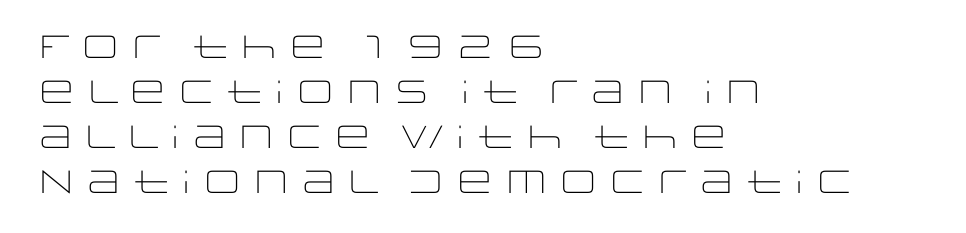
How would I describe the line gaps? Plain and ordinary. Horizontal alignment here is leftward, the default for most running prose. Check under the words: just untouched page. The text was rendered using a sans face with plain stroke endings. The face used here is proportionally spaced, like ordinary book or web type. The passage shown has conventional tracking throughout.
